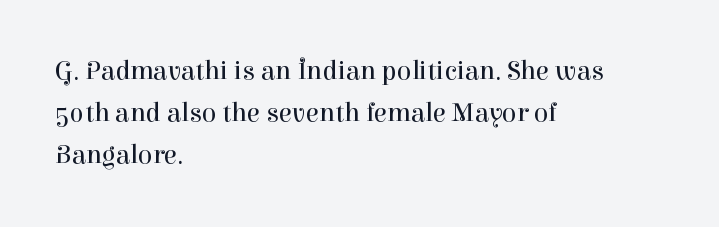
Each new line begins a customary step beneath the previous one. The passage shown is not underscored anywhere. Weight: not bold — regular or lighter. Nope, not italic — everything's standing straight. A classic flush-left, rag-right setting is used for this passage.
